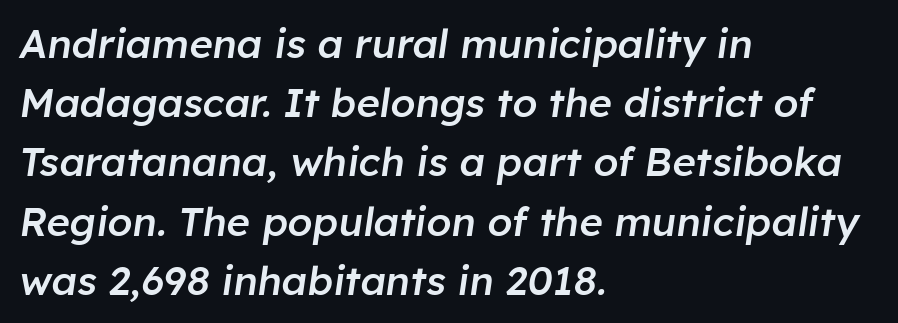
The image shows 40 px semibold type, italic (leaning right); set left-aligned, normal line spacing (1.48x), normal letter spacing, not underlined; low stroke contrast and a medium x-height.
